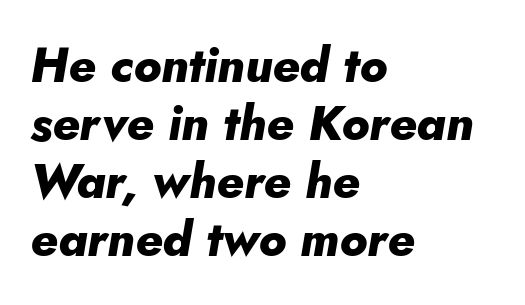
Q: Is the text bold? A: Yes.
Q: Is the text italic (slanted)? A: Yes, it leans right by about 5 degrees.
Q: Is the text underlined? A: No.
Q: How is the paragraph aligned? A: Left-aligned.
Q: Is the spacing between letters normal or unusually wide? A: Normal.
Q: Width (condensed, normal, or wide)? A: Normal.
Q: Stroke contrast? A: Low.
Q: x-height? A: Small.
Q: Monospaced? A: No.
